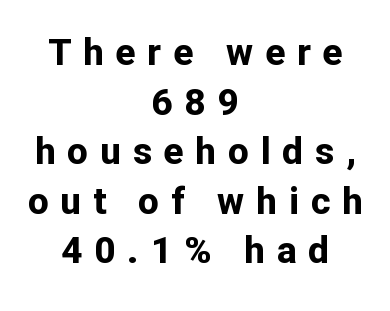
Q: Is the text bold? A: Yes.
Q: Is the text italic (slanted)? A: No, it is upright.
Q: Is the typeface a serif or a sans-serif typeface? A: Sans-serif.
Q: Is the text underlined? A: No.
Q: How is the paragraph aligned? A: Centered.
Q: Is the spacing between letters normal or unusually wide? A: Unusually wide.
Q: Is the spacing between lines tight, normal or loose? A: Normal.
Q: Width (condensed, normal, or wide)? A: Normal.
Q: Stroke contrast? A: Low.
Q: x-height? A: Medium.
Q: Monospaced? A: No.
